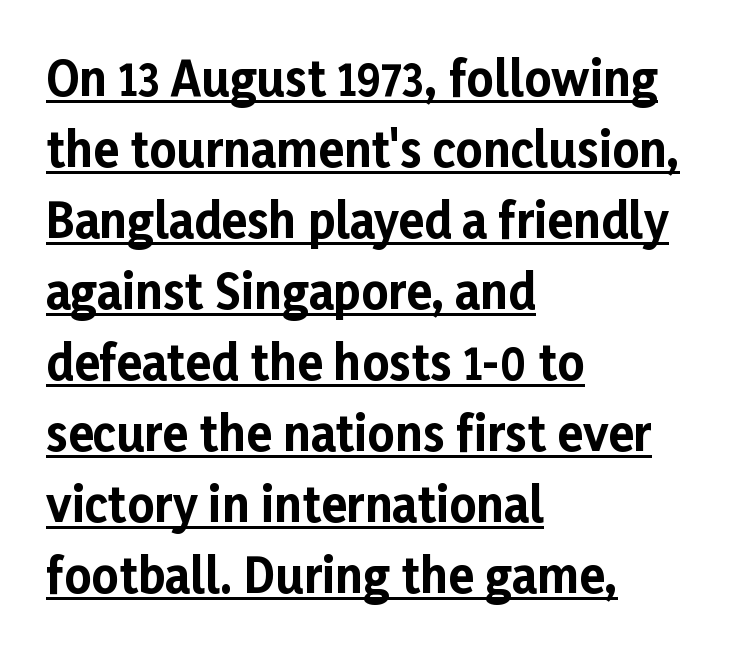
In terms of letterspacing, this is plain default setting. Each new line begins a customary step beneath the previous one. The lettering stays uniformly vertical, giving the passage a roman look. A typesetter would call this proportional, since set widths differ per character.
